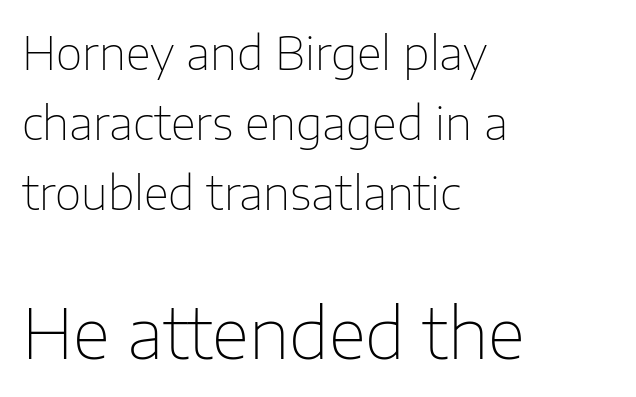
{"serif": "no", "italic": "no", "bold": "no", "weight": "thin", "width": "normal", "stroke_contrast": "low", "x_height": "medium", "monospaced": "no", "underline": "no", "align": "left", "line_spacing": "normal", "line_spacing_ratio": 1.52, "letter_spacing": "normal", "letter_spacing_em": 0.0, "larger_block": "second", "size_ratio": 1.5, "glyph_px": 69}
